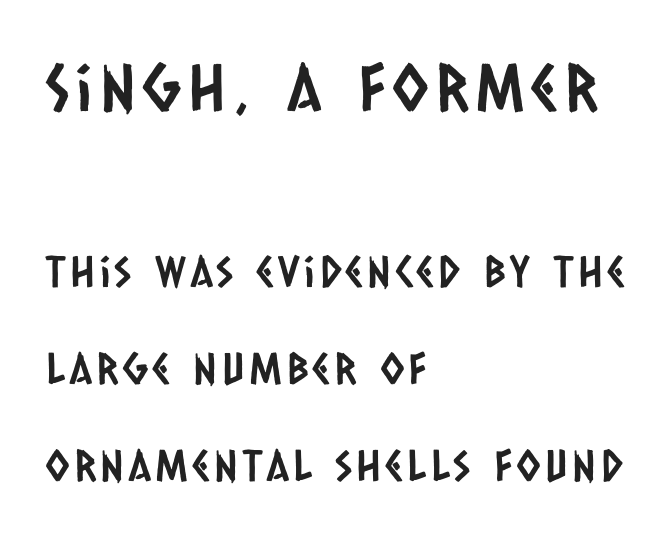
The image shows 65 px condensed sans-serif type; set left-aligned, loose line spacing (2.25x), not underlined; the first (top) block is 1.51x larger; low stroke contrast and a large x-height.
